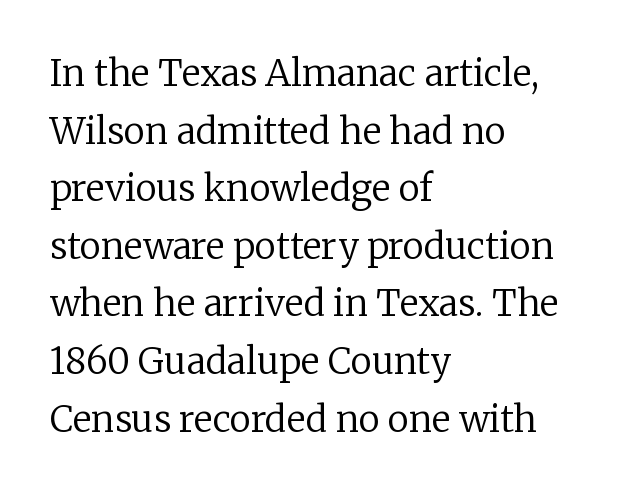
The passage shown has conventional tracking throughout. Is this a fixed-width face? No — the glyphs have proportional, varying widths. This sample uses a serif face. The strokes are not fattened; the text isn't bold.
